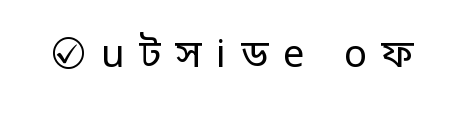
The image shows 38 px regular-weight sans-serif type, upright; set unusually wide letter spacing (+0.39 em), not underlined; low stroke contrast and a medium x-height.
